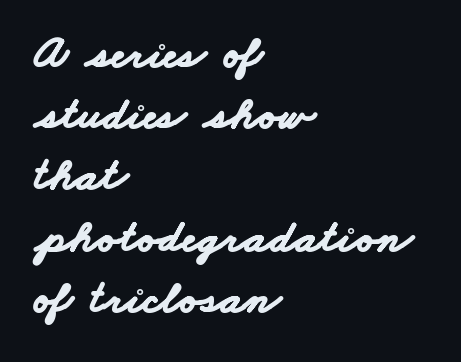
{"serif": "no", "bold": "yes", "weight": "bold", "width": "wide", "stroke_contrast": "low", "x_height": "small", "monospaced": "no", "underline": "no", "align": "left", "line_spacing": "normal", "line_spacing_ratio": 1.33, "letter_spacing": "normal", "letter_spacing_em": 0.0, "glyph_px": 46}
